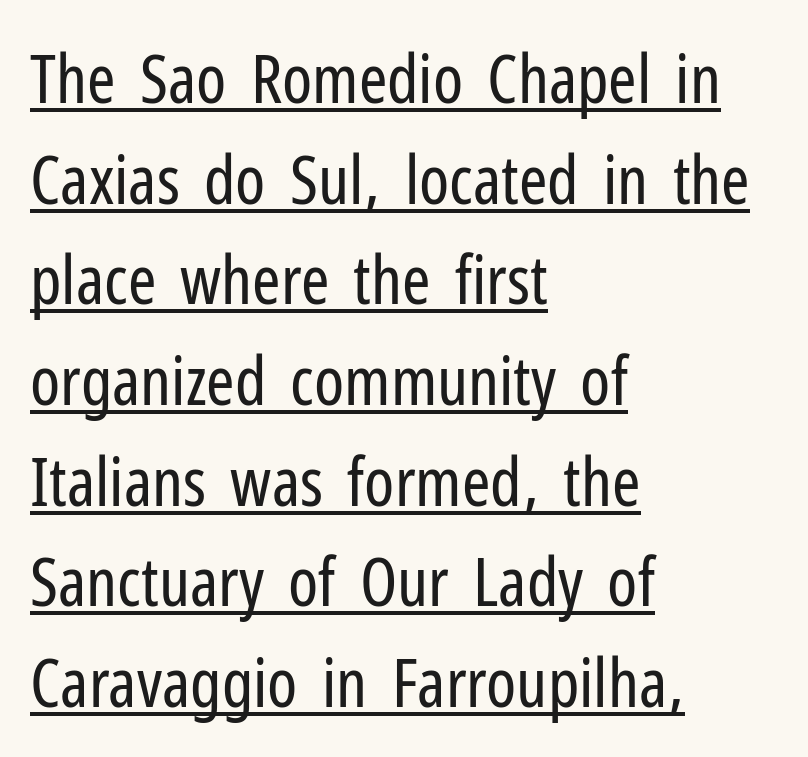
Q: Is the text bold? A: No.
Q: Is the text italic (slanted)? A: No, it is upright.
Q: Is the typeface a serif or a sans-serif typeface? A: Sans-serif.
Q: Is the text underlined? A: Yes.
Q: How is the paragraph aligned? A: Left-aligned.
Q: Is the spacing between letters normal or unusually wide? A: Normal.
Q: Is the spacing between lines tight, normal or loose? A: Normal.
Q: Width (condensed, normal, or wide)? A: Condensed.
Q: Stroke contrast? A: Low.
Q: x-height? A: Medium.
Q: Monospaced? A: No.
